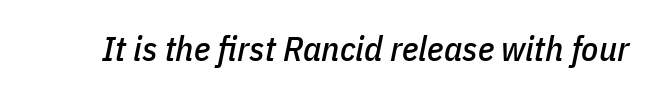
{"italic": "yes", "lean": "right", "slant_degrees": 11, "width": "condensed", "stroke_contrast": "low", "x_height": "medium", "monospaced": "no", "underline": "no", "letter_spacing": "normal", "letter_spacing_em": 0.0, "glyph_px": 35}
